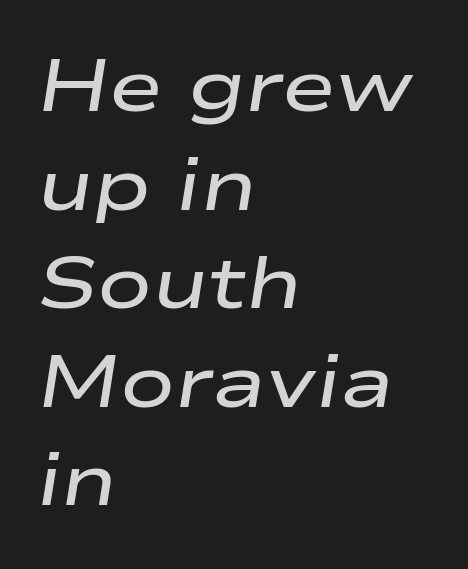
Character widths vary here, with narrow letters taking less room than wide ones. Yep, that's italic — everything's leaning. The face used here is a semibold: visibly heavier than regular, lighter than bold. Underlining? Definitely not there. The tracking reads as untouched default to a designer's eye. Short and long lines alike share a common starting point at left.
